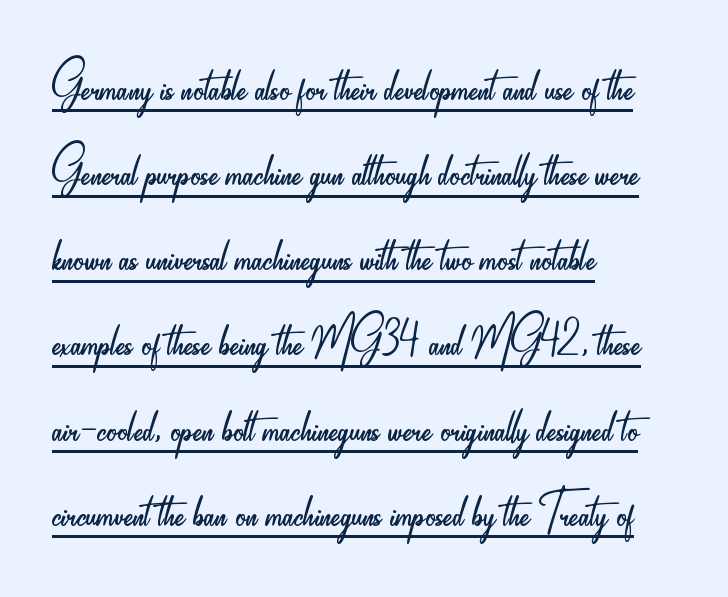
The text was rendered using a sans face with plain stroke endings. Counters stay open thanks to moderate or lighter strokes. Is this a fixed-width face? No — the glyphs have proportional, varying widths. Is the block centered? No — it sits flush against the left margin. The passage shown stacks its lines at a standard gap.
